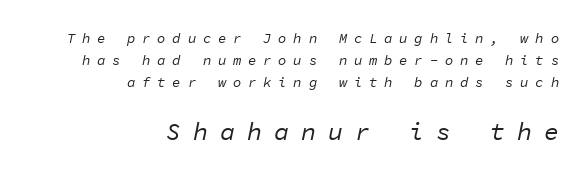
This rendering uses right alignment, leaving the left contour irregular. The rendering inserts visible extra space after every character. These two chunks differ in scale, with the bottom chunk taking the larger measure. Bare-footed words on every line. Compared with ordinary roman type, these characters are visibly tilted.
